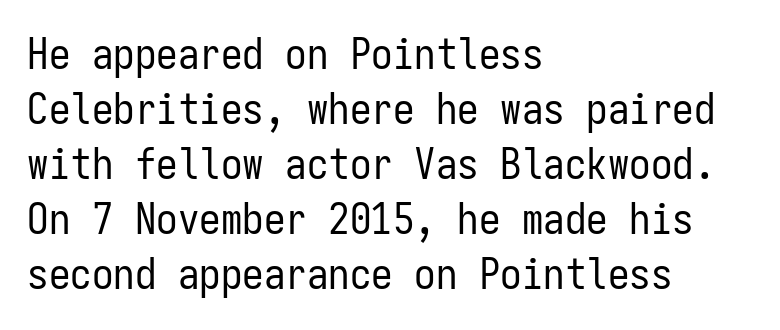
Q: Is the text bold? A: No.
Q: Is the text italic (slanted)? A: No, it is upright.
Q: Is the typeface a serif or a sans-serif typeface? A: Sans-serif.
Q: Is the text underlined? A: No.
Q: How is the paragraph aligned? A: Left-aligned.
Q: Is the spacing between letters normal or unusually wide? A: Normal.
Q: Is the spacing between lines tight, normal or loose? A: Normal.
Q: Width (condensed, normal, or wide)? A: Condensed.
Q: Stroke contrast? A: Low.
Q: x-height? A: Medium.
Q: Monospaced? A: Yes.
